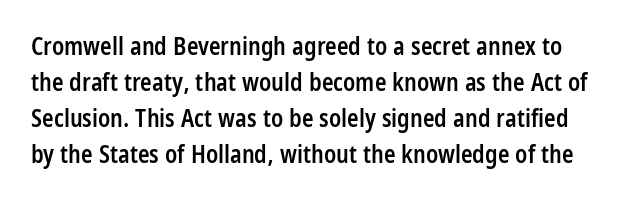
Lines of text with bare space underneath. Whoever set this chose a conventional vertical rhythm. Caption: semibold face, moderately heavy strokes. You could call the tracking neutral — neither tight nor loose.
